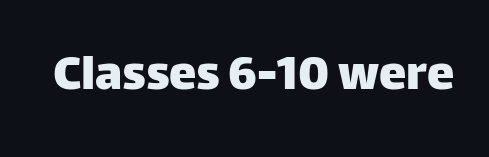
The glyphs in this specimen are sans serif. Standard letterfit; no display-style spreading of the glyphs. Quick note: not italic, upright. Plain, unruled lines of type. Proportional: the letters do not fall into vertical columns.
